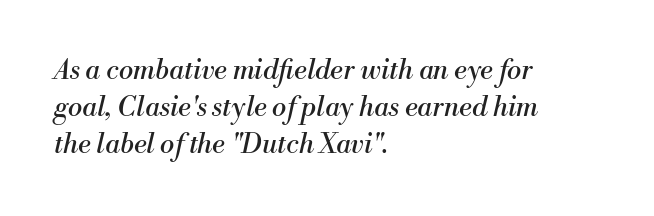
{"italic": "yes", "lean": "right", "slant_degrees": 13, "bold": "no", "underline": "no", "align": "left", "line_spacing": "normal", "line_spacing_ratio": 1.37, "letter_spacing": "normal", "letter_spacing_em": 0.0, "glyph_px": 27}
